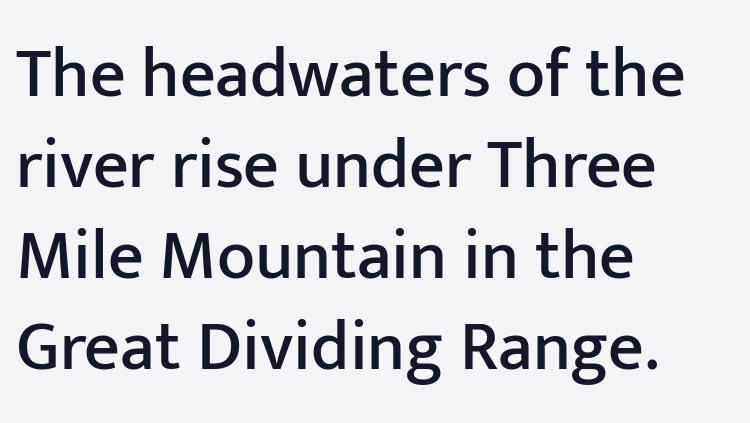
The letters sit at their default tracking, neither squeezed nor spread. Nobody drew a line under any word here. The characters display no serif detailing; their extremities are plain. This rendering uses left alignment, leaving the right contour irregular. Upright lettering throughout. Here the designer chose a conventional face with non-uniform glyph widths.
